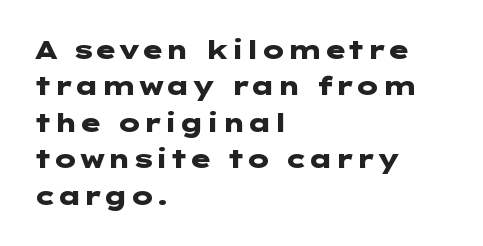
The image shows 25 px bold type, upright; set left-aligned, normal line spacing (1.46x), normal letter spacing, not underlined.
